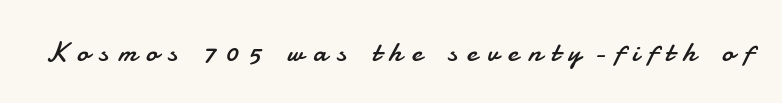
Q: Is the text bold? A: No.
Q: Is the text italic (slanted)? A: Yes.
Q: Is the typeface a serif or a sans-serif typeface? A: Sans-serif.
Q: Is the text underlined? A: No.
Q: Is the spacing between letters normal or unusually wide? A: Unusually wide.
Q: Width (condensed, normal, or wide)? A: Normal.
Q: Stroke contrast? A: Low.
Q: x-height? A: Small.
Q: Monospaced? A: No.
